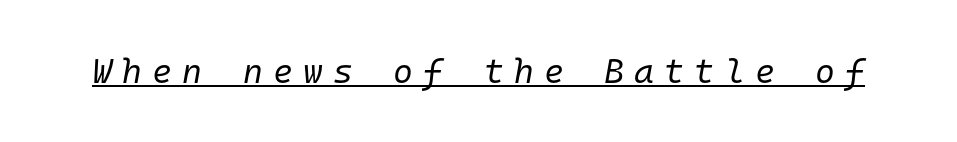
Every character here occupies the same horizontal width, giving the sample a typewriter-like rhythm. Notice how a bar underscores the lettering throughout. Compared with typical body copy, the letter spacing here is much looser. Stroke thickness stays within the range of a standard reading face or lighter. You can tell it's italic because the verticals aren't actually vertical.
